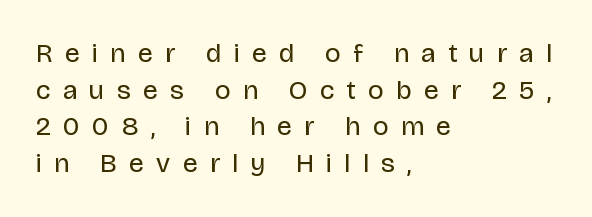
{"italic": "no", "bold": "no", "underline": "no", "align": "left", "line_spacing": "normal", "line_spacing_ratio": 1.36, "letter_spacing": "wide", "letter_spacing_em": 0.46, "glyph_px": 27}
